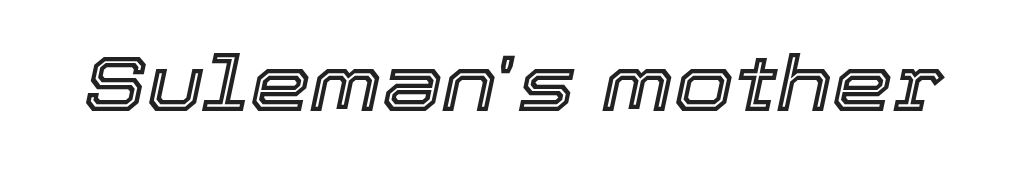
The image shows 77 px text type, italic (leaning right); set normal letter spacing, not underlined; a medium x-height.
